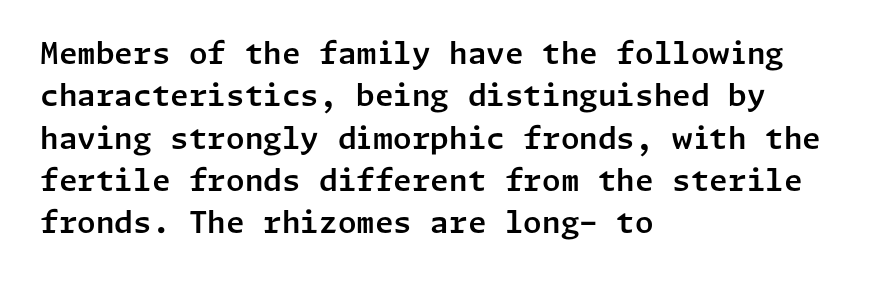
Q: Is the text italic (slanted)? A: No, it is upright.
Q: Is the typeface a serif or a sans-serif typeface? A: Sans-serif.
Q: Is the text underlined? A: No.
Q: How is the paragraph aligned? A: Left-aligned.
Q: Is the spacing between letters normal or unusually wide? A: Normal.
Q: Is the spacing between lines tight, normal or loose? A: Normal.
Q: Width (condensed, normal, or wide)? A: Normal.
Q: Stroke contrast? A: Low.
Q: x-height? A: Medium.
